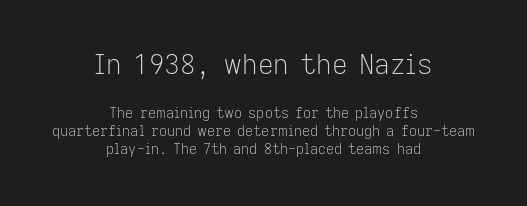
Q: Is the text bold? A: No.
Q: Is the text italic (slanted)? A: No, it is upright.
Q: Is the text underlined? A: No.
Q: How is the paragraph aligned? A: Centered.
Q: Is the spacing between letters normal or unusually wide? A: Normal.
Q: Is the spacing between lines tight, normal or loose? A: Normal.
Q: Which block of text is set in a larger size, the first (top) or the second (bottom)? A: The first (top) one.
